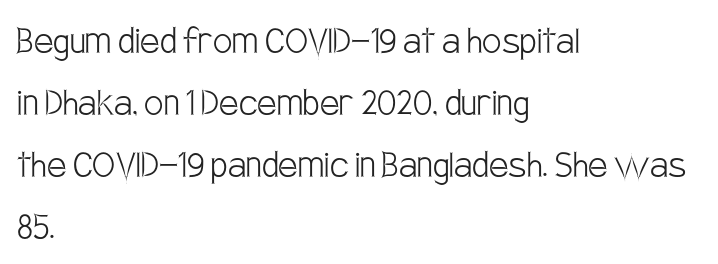
Examine the stroke ends and you'll find no serifs. Clear beneath every line of the passage. Think of a printed novel: that variable character pitch is what you see here. Students, observe: this is what conventionally led text looks like.
